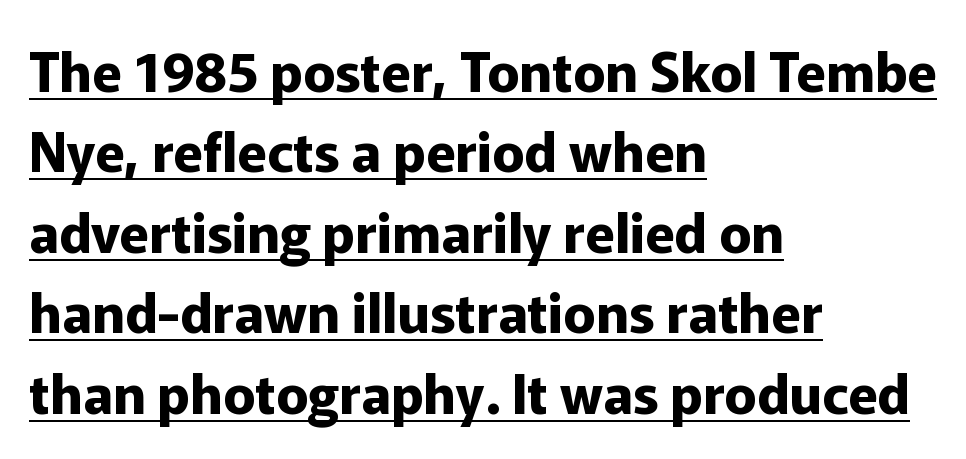
Q: Is the text bold? A: Yes.
Q: Is the text italic (slanted)? A: No, it is upright.
Q: Is the typeface a serif or a sans-serif typeface? A: Sans-serif.
Q: Is the text underlined? A: Yes.
Q: How is the paragraph aligned? A: Left-aligned.
Q: Is the spacing between letters normal or unusually wide? A: Normal.
Q: Is the spacing between lines tight, normal or loose? A: Normal.
Q: Width (condensed, normal, or wide)? A: Normal.
Q: Stroke contrast? A: Low.
Q: x-height? A: Medium.
Q: Monospaced? A: No.
